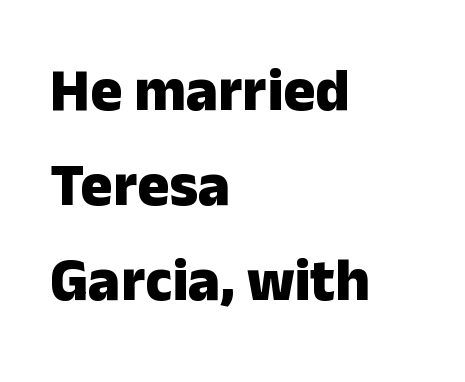
The image shows 60 px heavy sans-serif type, upright; set left-aligned, normal line spacing (1.58x), normal letter spacing, not underlined; low stroke contrast and a medium x-height.
